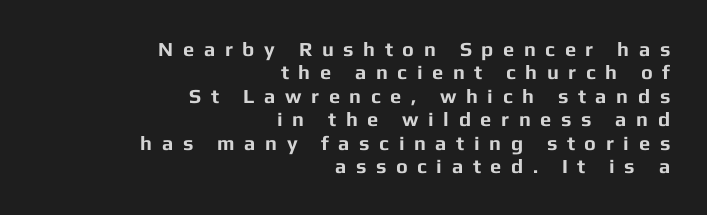
The image shows 20 px bold type, upright; set right-aligned, line spacing 1.17x, unusually wide letter spacing (+0.48 em), not underlined.
